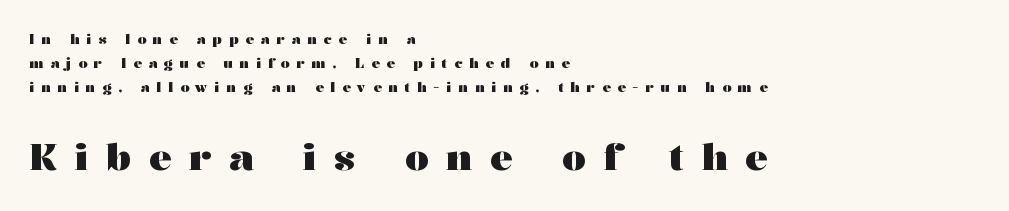
{"serif": "yes", "italic": "no", "bold": "yes", "weight": "heavy", "width": "wide", "stroke_contrast": "medium", "x_height": "medium", "monospaced": "no", "underline": "no", "align": "left", "line_spacing_ratio": 1.72, "letter_spacing": "wide", "letter_spacing_em": 0.48, "larger_block": "second", "size_ratio": 2.64, "glyph_px": 37}
